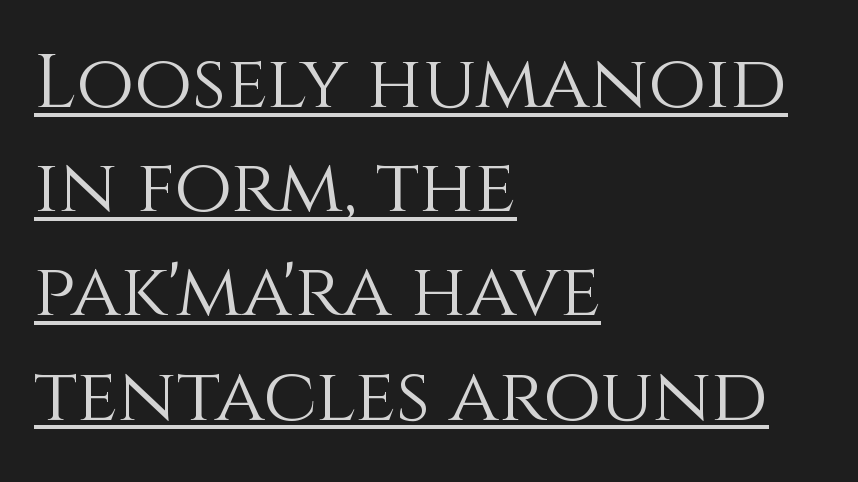
Character widths vary here, with narrow letters taking less room than wide ones. No italicization has been applied; the sample stays upright. These lines sit exactly where default settings would place them. The setting favours the left margin, as ordinary paragraphs usually do.
